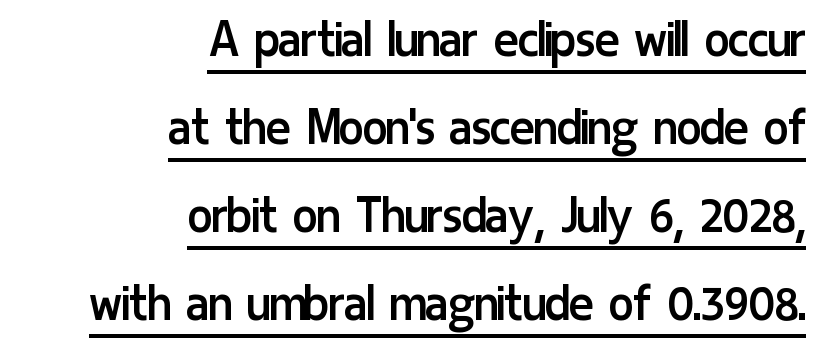
{"serif": "no", "italic": "no", "bold": "no", "weight": "regular", "width": "condensed", "stroke_contrast": "low", "x_height": "medium", "monospaced": "no", "underline": "yes", "align": "right", "line_spacing": "normal", "line_spacing_ratio": 1.52, "letter_spacing": "normal", "letter_spacing_em": 0.0, "glyph_px": 58}
